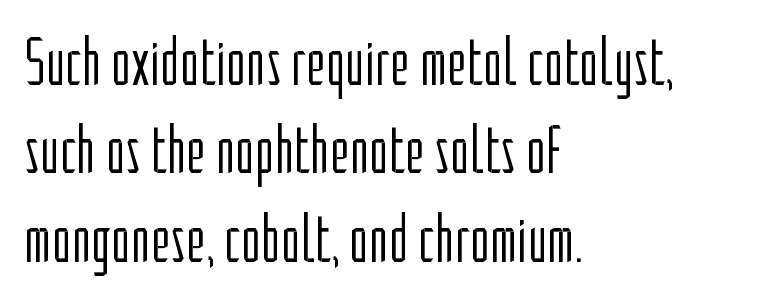
Words appear dense and cohesive because spacing is normal. Every character sits straight up, as roman type does. The setting favours the left margin, as ordinary paragraphs usually do. Compared with a typical body face, this is equally light or lighter still. Looks like regular typesetting: each glyph gets only the width it needs. Baseline-to-baseline distance is the conventional proportion of letter height.
